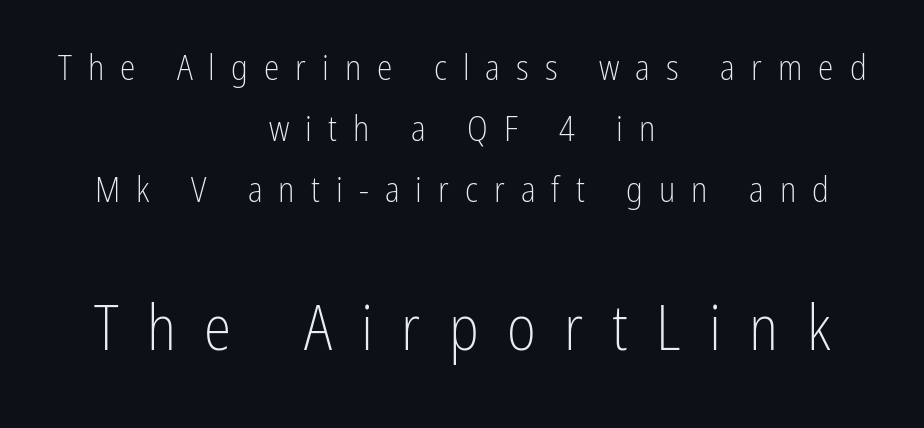
Q: Is the text bold? A: No.
Q: Is the text italic (slanted)? A: No, it is upright.
Q: Is the typeface a serif or a sans-serif typeface? A: Sans-serif.
Q: Is the text underlined? A: No.
Q: How is the paragraph aligned? A: Centered.
Q: Is the spacing between letters normal or unusually wide? A: Unusually wide.
Q: Which block of text is set in a larger size, the first (top) or the second (bottom)? A: The second (bottom) one.
Q: Width (condensed, normal, or wide)? A: Condensed.
Q: Stroke contrast? A: Low.
Q: x-height? A: Medium.
Q: Monospaced? A: No.
